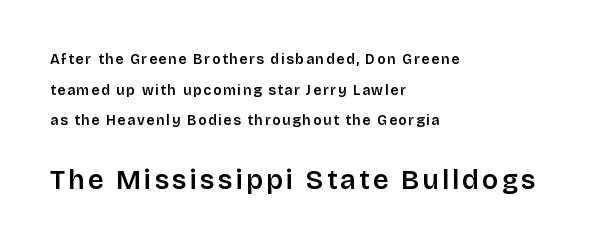
The type sits square on the baseline with zero lean. The lines in this sample share a left origin and differ only in where they stop. The composition opens small and finishes big. The passage shown is not underscored anywhere. The vertical gap from one line to the next is large.
